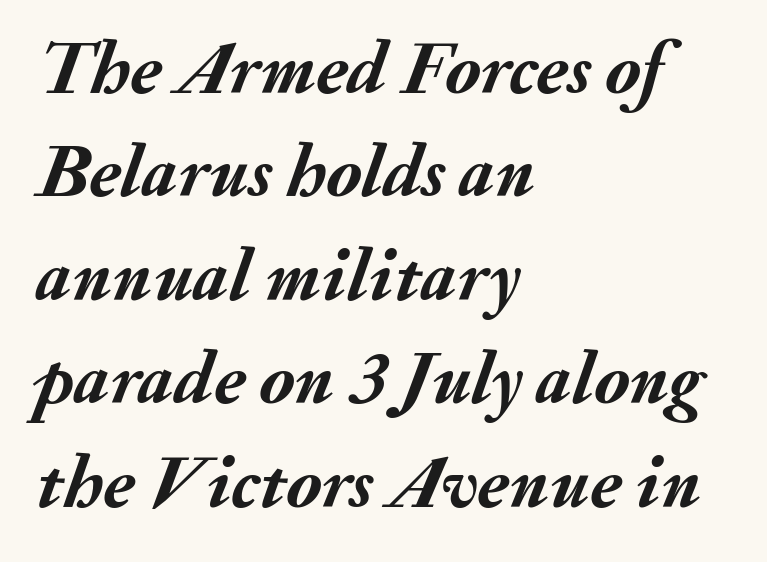
Beneath every word, the page is bare. The designer left line spacing at the default. Style check: oblique. This sample has the flowing, uneven cadence of proportional lettering. Compared with an ordinary text face, these strokes are far heavier — a full bold.
